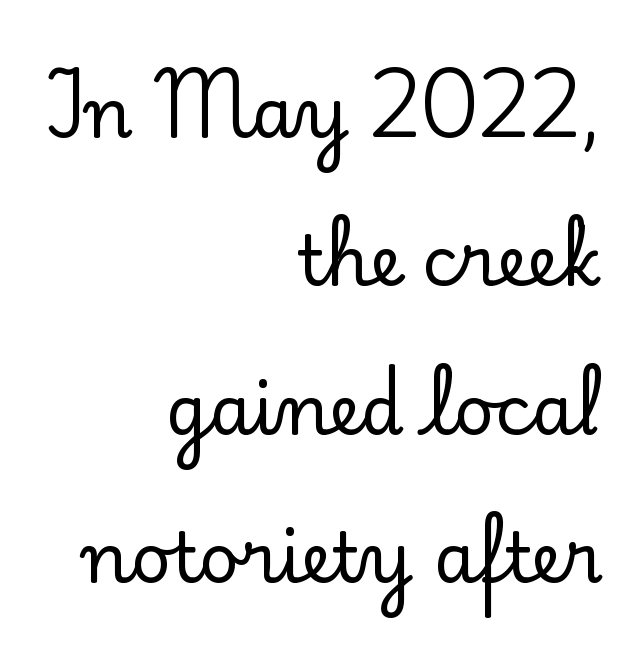
Q: Is the text italic (slanted)? A: No, it is upright.
Q: Is the typeface a serif or a sans-serif typeface? A: Serif.
Q: Is the text underlined? A: No.
Q: How is the paragraph aligned? A: Right-aligned.
Q: Is the spacing between letters normal or unusually wide? A: Normal.
Q: Is the spacing between lines tight, normal or loose? A: Loose.
Q: Width (condensed, normal, or wide)? A: Normal.
Q: Stroke contrast? A: Low.
Q: x-height? A: Small.
Q: Monospaced? A: No.
